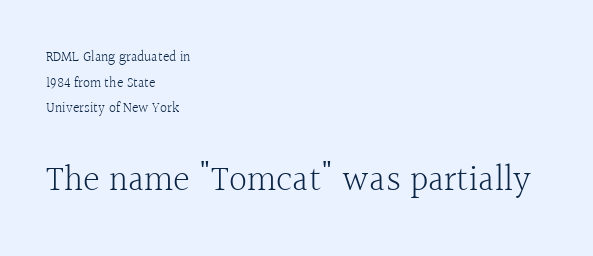
A typesetter would call this zero additional tracking. Is the block centered? No — it sits flush against the left margin. Rule under the text: the space is simply empty. Stroke thickness stays within the range of a standard reading face or lighter.
